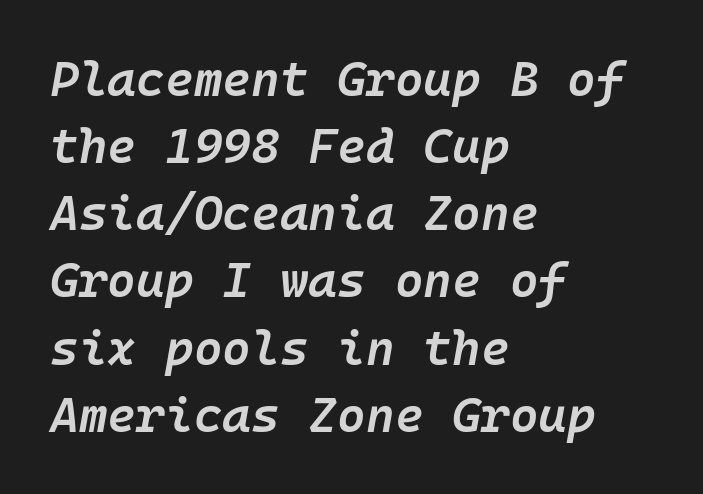
The image shows 49 px semibold type, italic (leaning right); set left-aligned, normal line spacing (1.37x), normal letter spacing, not underlined; low stroke contrast and a medium x-height.
